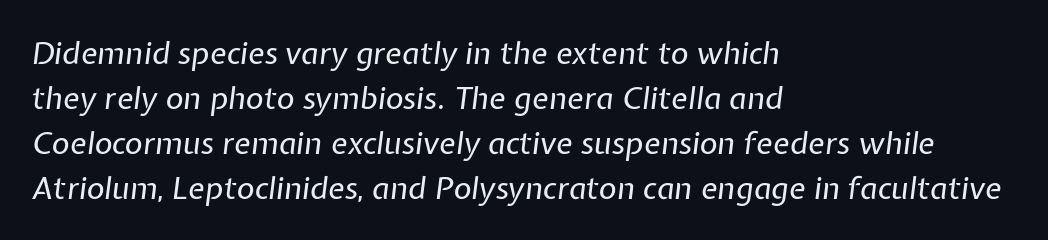
The passage is arranged the way most books set body copy — flush left. No extra ink here — the face is not bold. The face used here is rendered with its standard letterfit. Spacing verdict: proportional, widths tailored to each character.
